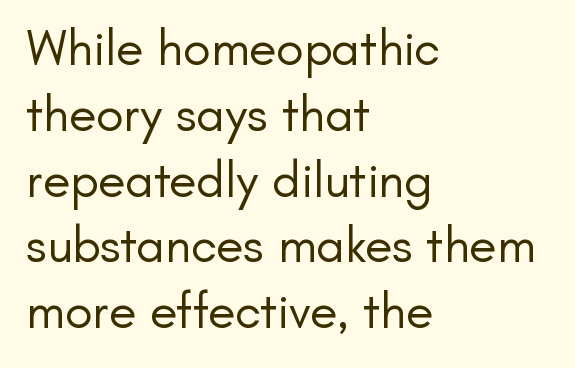
Q: Is the text bold? A: No.
Q: Is the text italic (slanted)? A: No, it is upright.
Q: Is the typeface a serif or a sans-serif typeface? A: Sans-serif.
Q: Is the text underlined? A: No.
Q: How is the paragraph aligned? A: Left-aligned.
Q: Is the spacing between letters normal or unusually wide? A: Normal.
Q: Is the spacing between lines tight, normal or loose? A: Normal.
Q: Width (condensed, normal, or wide)? A: Normal.
Q: Stroke contrast? A: Low.
Q: x-height? A: Small.
Q: Monospaced? A: No.
